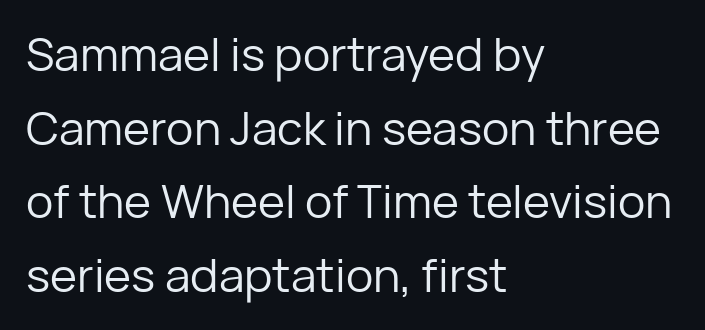
Q: Is the text bold? A: No.
Q: Is the text italic (slanted)? A: No, it is upright.
Q: Is the typeface a serif or a sans-serif typeface? A: Sans-serif.
Q: Is the text underlined? A: No.
Q: How is the paragraph aligned? A: Left-aligned.
Q: Is the spacing between letters normal or unusually wide? A: Normal.
Q: Is the spacing between lines tight, normal or loose? A: Normal.
Q: Width (condensed, normal, or wide)? A: Normal.
Q: Stroke contrast? A: Low.
Q: x-height? A: Medium.
Q: Monospaced? A: No.
